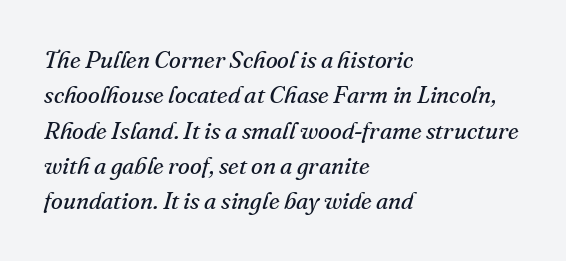
{"italic": "yes", "lean": "right", "slant_degrees": 16, "bold": "no", "underline": "no", "align": "left", "line_spacing": "normal", "line_spacing_ratio": 1.47, "letter_spacing": "normal", "letter_spacing_em": 0.0, "glyph_px": 24}
